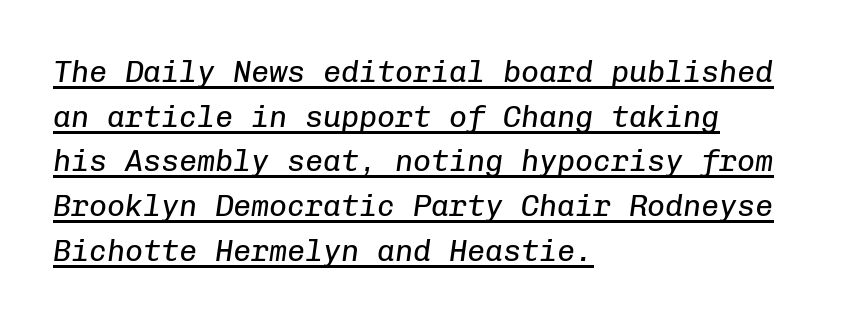
{"italic": "yes", "lean": "right", "slant_degrees": 8, "bold": "no", "weight": "regular", "width": "normal", "stroke_contrast": "low", "x_height": "medium", "monospaced": "yes", "underline": "yes", "align": "left", "line_spacing": "normal", "line_spacing_ratio": 1.49, "letter_spacing": "normal", "letter_spacing_em": 0.0, "glyph_px": 30}
